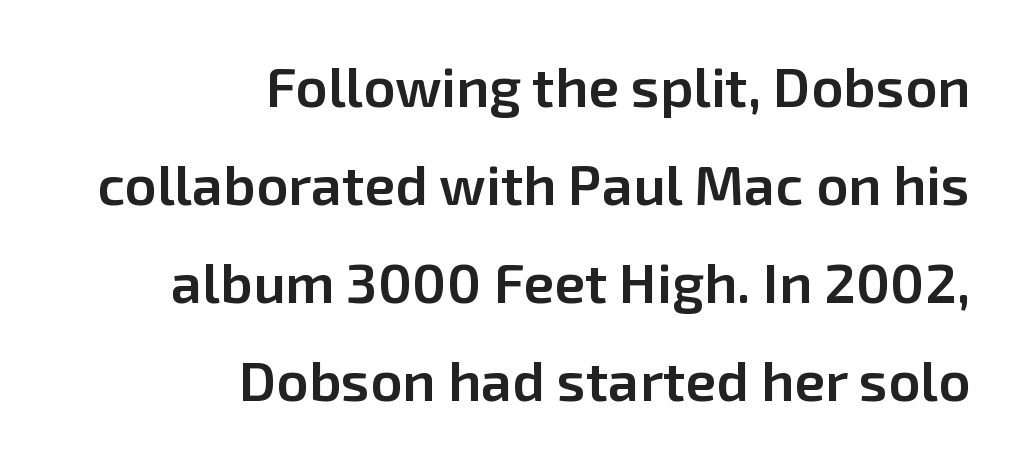
The image shows 56 px semibold sans-serif type, upright; set right-aligned, line spacing 1.75x, normal letter spacing, not underlined; low stroke contrast and a medium x-height.
